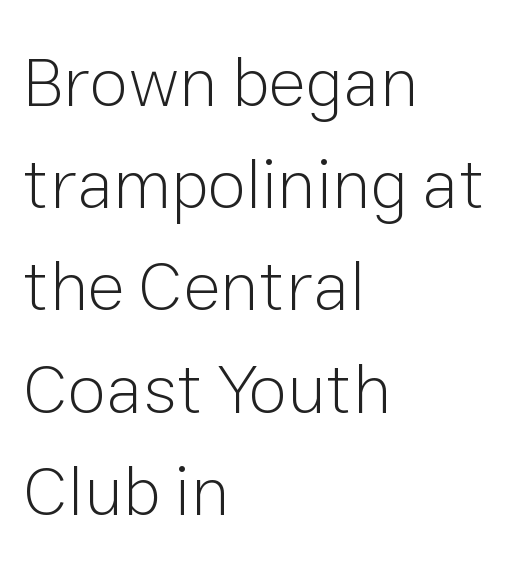
The setting favours the left margin, as ordinary paragraphs usually do. Each word holds together tightly as a unit, with standard inter-letter gaps. The typesetting does not lean heavy: it is not bold. One glance says typical: line gaps are just what's usual. Descenders are the only things crossing below the line. A roman cut, with each character standing at attention.
